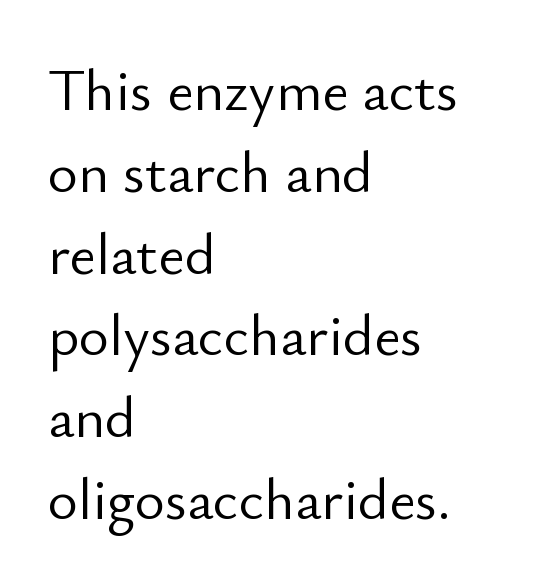
The image shows 58 px light sans-serif type, upright; set left-aligned, normal line spacing (1.41x), normal letter spacing, not underlined; low stroke contrast and a small x-height.
